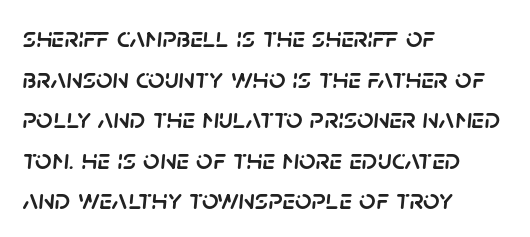
{"italic": "yes", "lean": "right", "slant_degrees": 5, "width": "normal", "stroke_contrast": "low", "x_height": "large", "monospaced": "no", "underline": "no", "align": "left", "line_spacing": "normal", "line_spacing_ratio": 1.4, "letter_spacing": "normal", "letter_spacing_em": 0.0, "glyph_px": 29}
